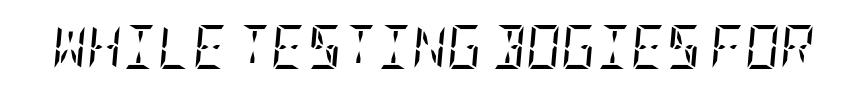
{"serif": "yes", "italic": "yes", "lean": "right", "slant_degrees": 5, "bold": "no", "weight": "regular", "width": "condensed", "stroke_contrast": "low", "x_height": "large", "underline": "no", "letter_spacing": "normal", "letter_spacing_em": 0.0, "glyph_px": 43}
